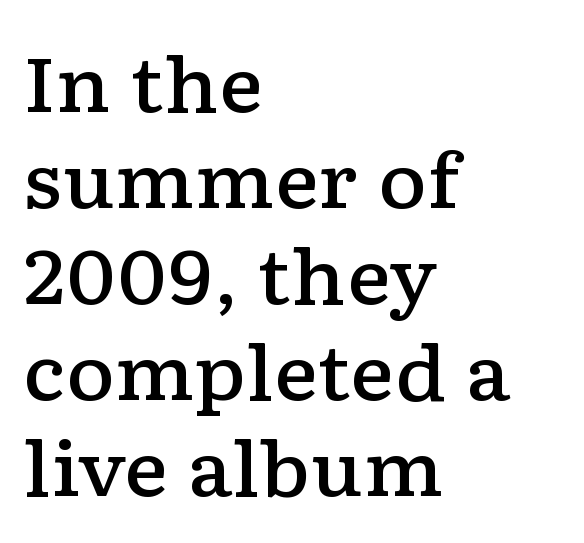
{"serif": "yes", "italic": "no", "bold": "semi", "weight": "semibold", "width": "wide", "stroke_contrast": "low", "x_height": "medium", "monospaced": "no", "underline": "no", "align": "left", "line_spacing": "normal", "line_spacing_ratio": 1.28, "letter_spacing": "normal", "letter_spacing_em": 0.0, "glyph_px": 75}
